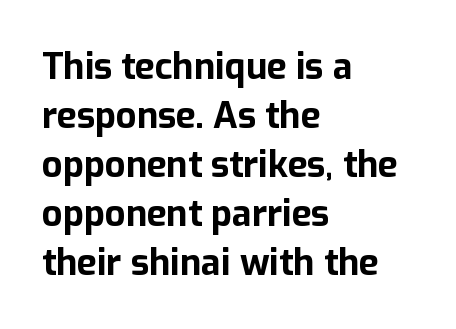
Students, this is bold: see how much ink each stroke carries. Spacing verdict: proportional, widths tailored to each character. I'd call this a sans setting — the letters go barefoot. Horizontal bands of white between lines are of average thickness.
